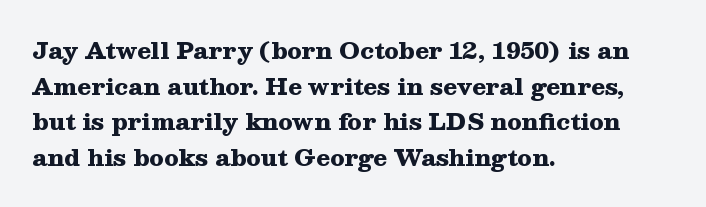
The image shows 23 px bold type, upright; set left-aligned, normal line spacing (1.55x), normal letter spacing, not underlined.
